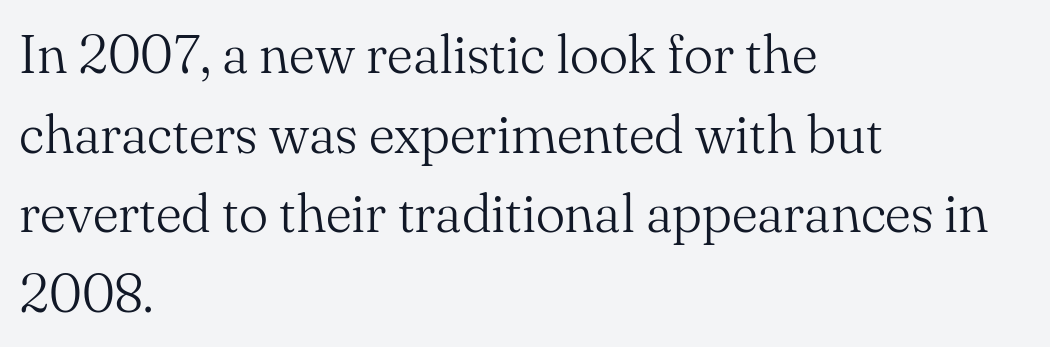
Q: Is the text bold? A: No.
Q: Is the text italic (slanted)? A: No, it is upright.
Q: Is the typeface a serif or a sans-serif typeface? A: Serif.
Q: Is the text underlined? A: No.
Q: How is the paragraph aligned? A: Left-aligned.
Q: Is the spacing between letters normal or unusually wide? A: Normal.
Q: Is the spacing between lines tight, normal or loose? A: Normal.
Q: Width (condensed, normal, or wide)? A: Normal.
Q: Stroke contrast? A: Medium.
Q: x-height? A: Small.
Q: Monospaced? A: No.
